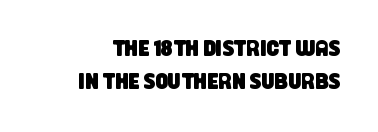
The image shows 22 px text type; set normal line spacing (1.48x), normal letter spacing, not underlined.
